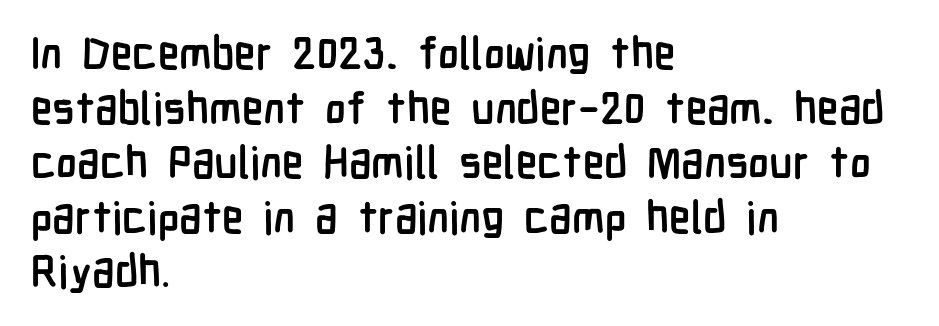
Q: Is the text bold? A: Yes.
Q: Is the text italic (slanted)? A: No, it is upright.
Q: Is the typeface a serif or a sans-serif typeface? A: Sans-serif.
Q: Is the text underlined? A: No.
Q: How is the paragraph aligned? A: Left-aligned.
Q: Is the spacing between letters normal or unusually wide? A: Normal.
Q: Width (condensed, normal, or wide)? A: Condensed.
Q: Stroke contrast? A: Low.
Q: x-height? A: Medium.
Q: Monospaced? A: No.
